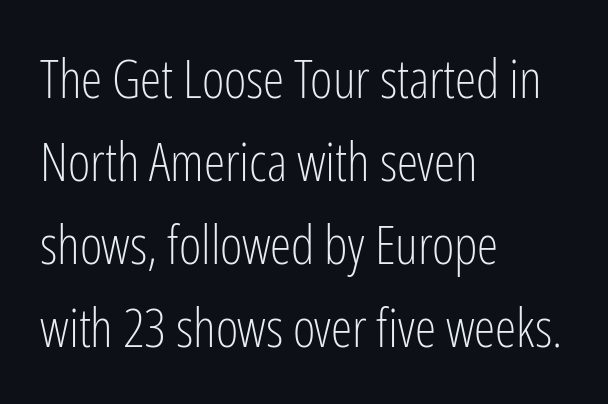
Q: Is the text bold? A: No.
Q: Is the text italic (slanted)? A: No, it is upright.
Q: Is the typeface a serif or a sans-serif typeface? A: Sans-serif.
Q: Is the text underlined? A: No.
Q: How is the paragraph aligned? A: Left-aligned.
Q: Is the spacing between letters normal or unusually wide? A: Normal.
Q: Is the spacing between lines tight, normal or loose? A: Normal.
Q: Width (condensed, normal, or wide)? A: Condensed.
Q: Stroke contrast? A: Low.
Q: x-height? A: Medium.
Q: Monospaced? A: No.
